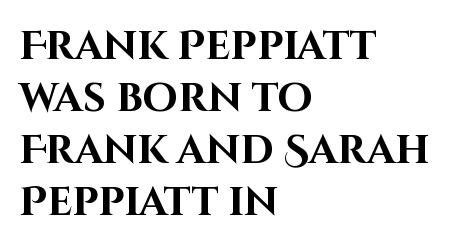
Stroke terminals: plain, sans-serif. The rendering anchors every line to the left-hand side. Each word holds together tightly as a unit, with standard inter-letter gaps. Thick stems and heavy bowls — unmistakably bold.
